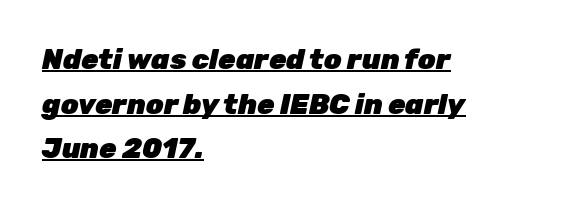
Spacing verdict: proportional, widths tailored to each character. The glyphs are accompanied by a horizontal stroke just below them. How are the letters spaced? Ordinarily, with no added tracking. A normal amount of white space separates one row of letters from the next.
